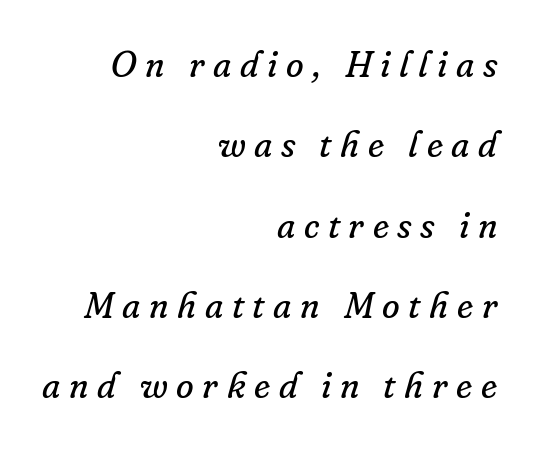
Q: Is the text bold? A: No.
Q: Is the text italic (slanted)? A: Yes, it leans right by about 16 degrees.
Q: Is the typeface a serif or a sans-serif typeface? A: Serif.
Q: Is the text underlined? A: No.
Q: How is the paragraph aligned? A: Right-aligned.
Q: Is the spacing between letters normal or unusually wide? A: Unusually wide.
Q: Is the spacing between lines tight, normal or loose? A: Loose.
Q: Width (condensed, normal, or wide)? A: Normal.
Q: Stroke contrast? A: Low.
Q: x-height? A: Small.
Q: Monospaced? A: No.
